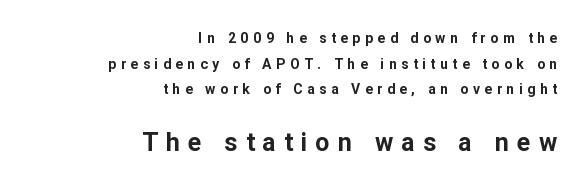
The image shows 25 px bold type, upright; set right-aligned, line spacing 1.83x, unusually wide letter spacing (+0.33 em), not underlined; the second (bottom) block is 1.79x larger.
